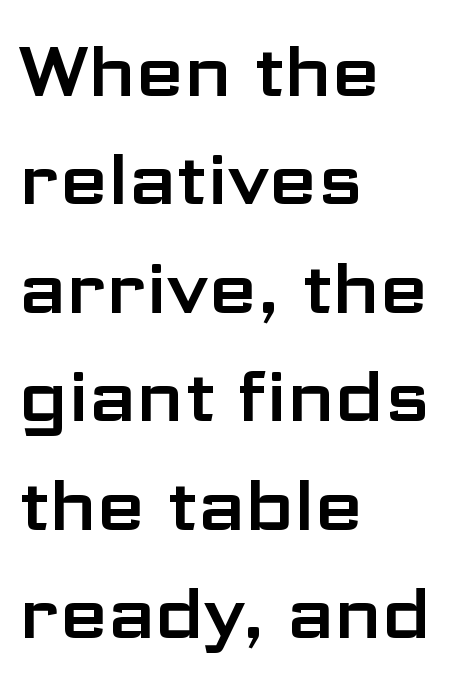
Q: Is the text italic (slanted)? A: No, it is upright.
Q: Is the typeface a serif or a sans-serif typeface? A: Sans-serif.
Q: Is the text underlined? A: No.
Q: How is the paragraph aligned? A: Left-aligned.
Q: Is the spacing between letters normal or unusually wide? A: Normal.
Q: Is the spacing between lines tight, normal or loose? A: Normal.
Q: Width (condensed, normal, or wide)? A: Wide.
Q: Stroke contrast? A: Low.
Q: x-height? A: Medium.
Q: Monospaced? A: No.
